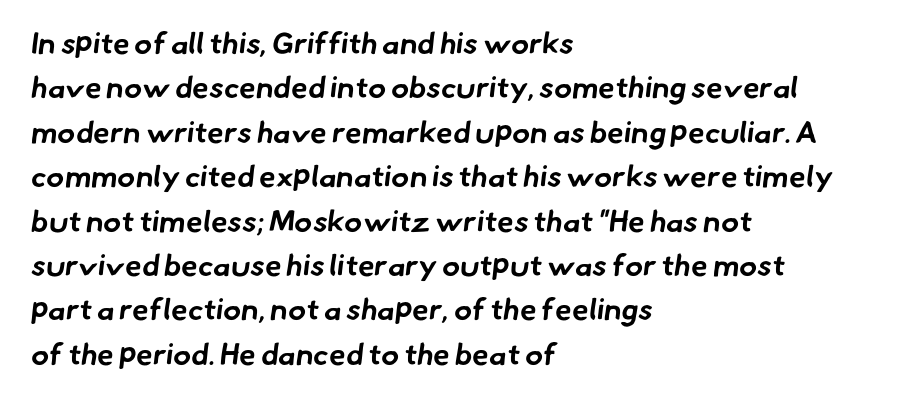
The tracking reads as untouched default to a designer's eye. The letters are bold, with thick, heavy strokes. Grotesque or geometric, the face here clearly has no serifs. Varying glyph widths throughout — classic text-font behaviour.
